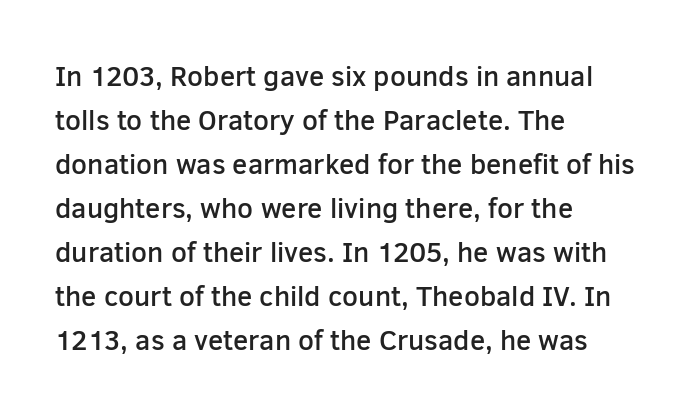
{"serif": "no", "italic": "no", "bold": "semi", "weight": "semibold", "width": "normal", "stroke_contrast": "low", "x_height": "medium", "monospaced": "no", "underline": "no", "align": "left", "line_spacing": "normal", "line_spacing_ratio": 1.57, "letter_spacing": "normal", "letter_spacing_em": 0.0, "glyph_px": 28}
